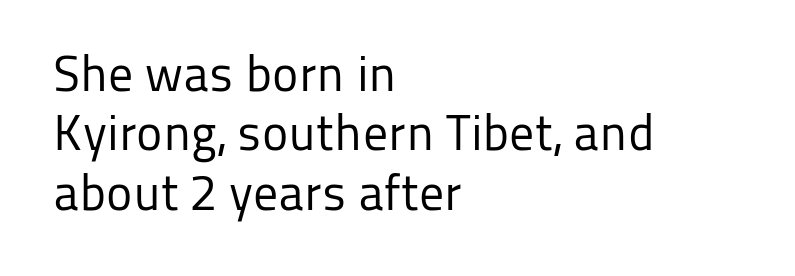
Q: Is the text bold? A: No.
Q: Is the text italic (slanted)? A: No, it is upright.
Q: Is the typeface a serif or a sans-serif typeface? A: Sans-serif.
Q: Is the text underlined? A: No.
Q: How is the paragraph aligned? A: Left-aligned.
Q: Is the spacing between letters normal or unusually wide? A: Normal.
Q: Width (condensed, normal, or wide)? A: Normal.
Q: Stroke contrast? A: Low.
Q: x-height? A: Medium.
Q: Monospaced? A: No.
